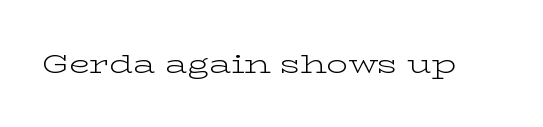
Q: Is the text bold? A: No.
Q: Is the text italic (slanted)? A: No, it is upright.
Q: Is the text underlined? A: No.
Q: Is the spacing between letters normal or unusually wide? A: Normal.
